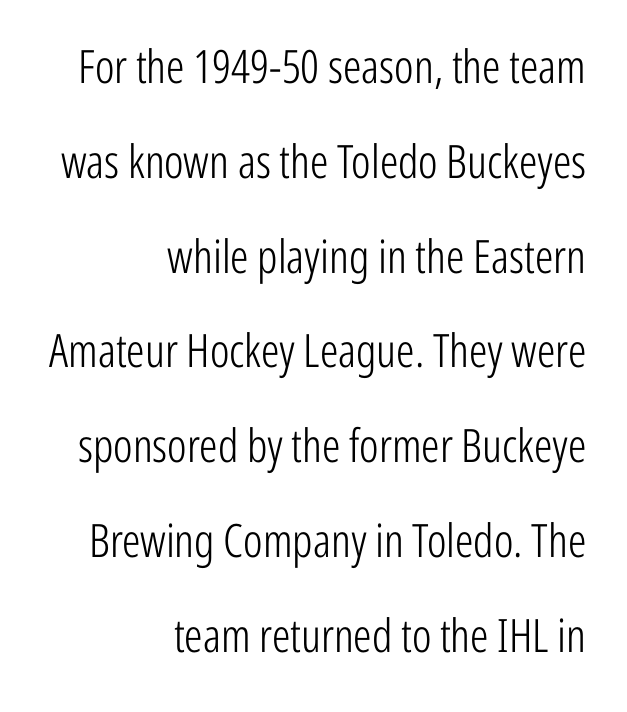
The image shows 46 px light, condensed sans-serif type, upright; set right-aligned, loose line spacing (2.06x), normal letter spacing, not underlined; low stroke contrast and a medium x-height.
